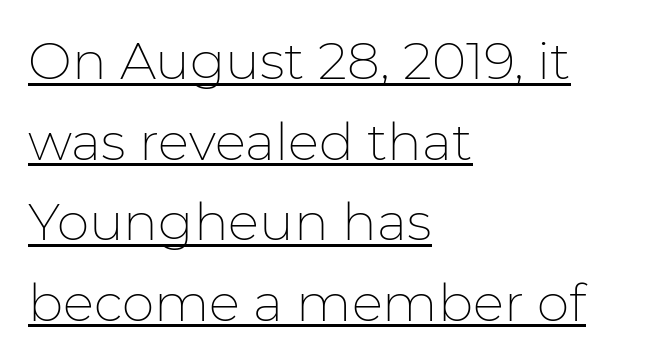
This is the regular roman posture of the typeface. This sample keeps an unexceptional amount of space between lines. Serif or sans? Sans — the stroke terminals are bare. Stems and bowls with no extra thickness — not bold.
